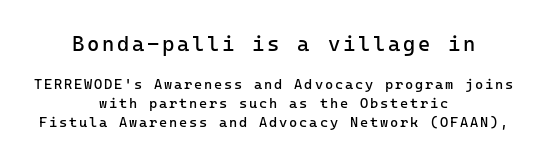
Q: Is the text bold? A: No.
Q: Is the text italic (slanted)? A: No, it is upright.
Q: Is the text underlined? A: No.
Q: How is the paragraph aligned? A: Centered.
Q: Is the spacing between lines tight, normal or loose? A: Normal.
Q: Which block of text is set in a larger size, the first (top) or the second (bottom)? A: The first (top) one.
